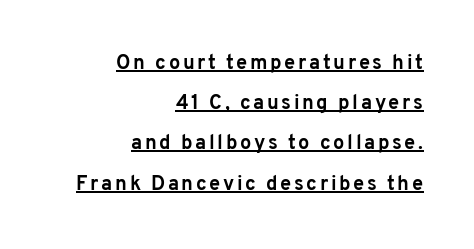
{"italic": "no", "bold": "yes", "underline": "yes", "align": "right", "line_spacing": "loose", "line_spacing_ratio": 2.01, "glyph_px": 20}
